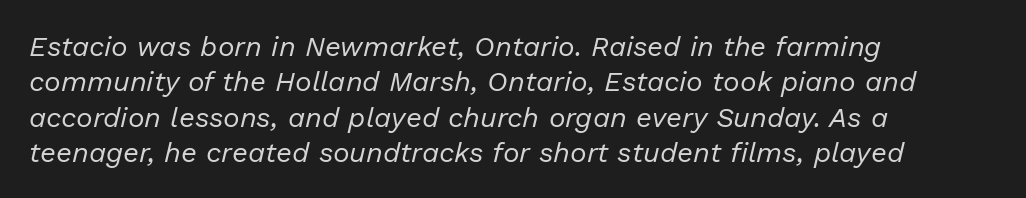
{"italic": "yes", "lean": "right", "slant_degrees": 13, "bold": "no", "weight": "regular", "width": "normal", "stroke_contrast": "low", "x_height": "medium", "monospaced": "no", "underline": "no", "align": "left", "line_spacing": "normal", "line_spacing_ratio": 1.26, "letter_spacing": "normal", "letter_spacing_em": 0.0, "glyph_px": 28}
